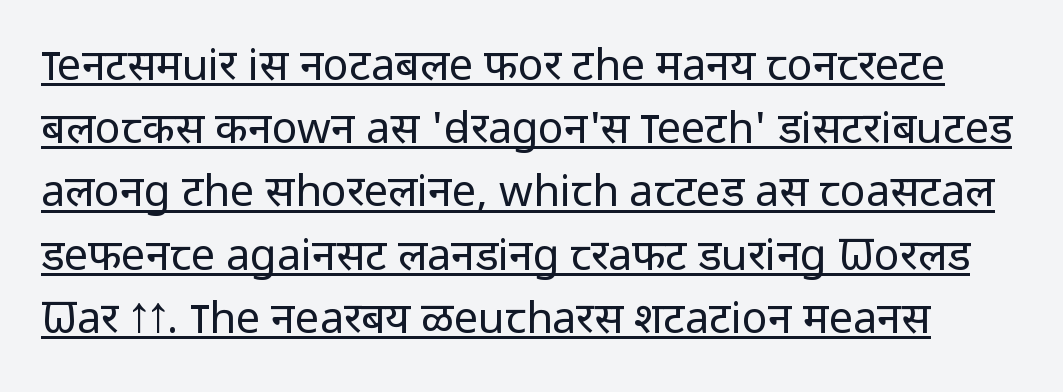
{"serif": "no", "italic": "no", "bold": "no", "weight": "regular", "width": "normal", "stroke_contrast": "low", "x_height": "medium", "monospaced": "no", "underline": "yes", "line_spacing": "normal", "line_spacing_ratio": 1.47, "letter_spacing": "normal", "letter_spacing_em": 0.0, "glyph_px": 43}
